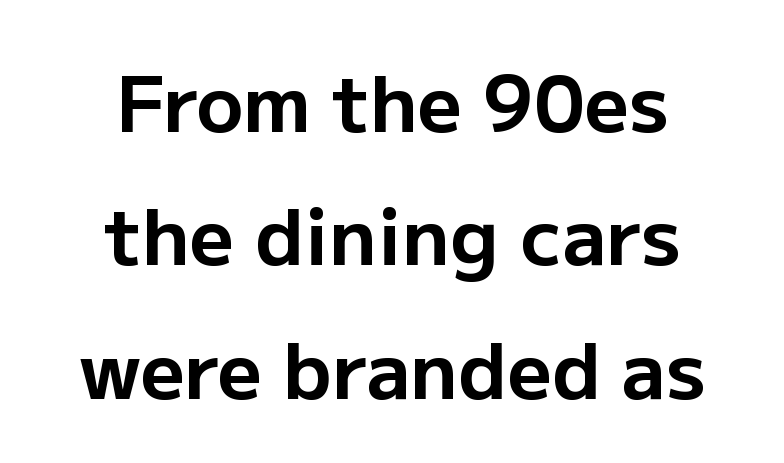
{"serif": "no", "italic": "no", "bold": "yes", "weight": "bold", "width": "normal", "stroke_contrast": "low", "x_height": "medium", "monospaced": "no", "underline": "no", "align": "center", "line_spacing_ratio": 1.71, "letter_spacing": "normal", "letter_spacing_em": 0.0, "glyph_px": 78}
